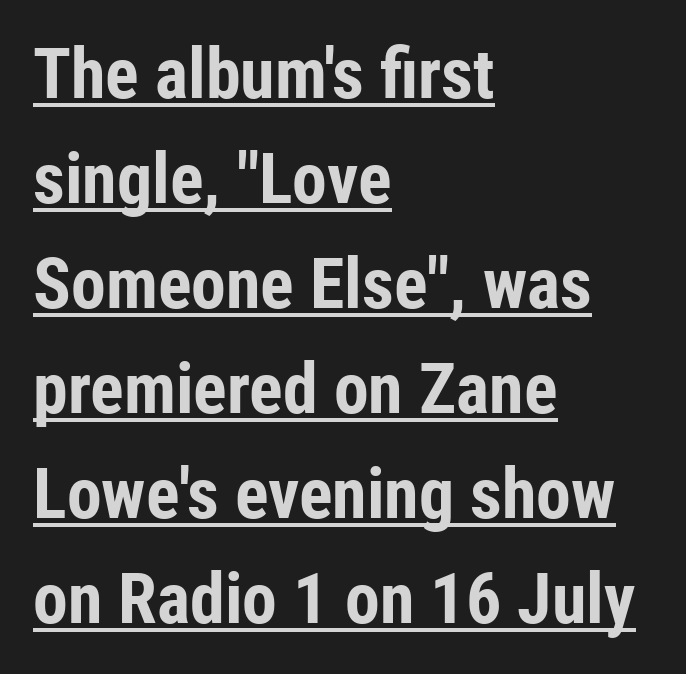
The image shows 70 px bold, condensed sans-serif type, upright; set left-aligned, normal line spacing (1.5x), normal letter spacing, underlined; low stroke contrast and a medium x-height.
